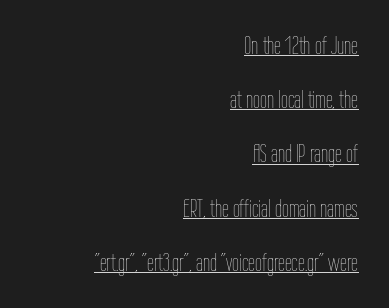
{"italic": "no", "bold": "no", "underline": "yes", "align": "right", "line_spacing": "loose", "line_spacing_ratio": 2.17, "letter_spacing": "normal", "letter_spacing_em": 0.0, "glyph_px": 25}
